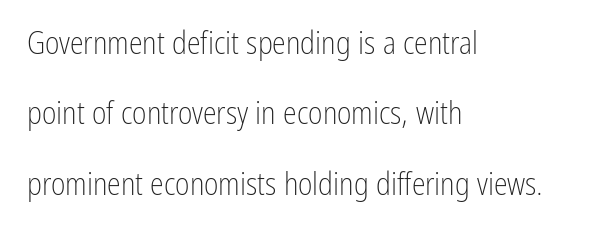
The image shows 31 px light, condensed sans-serif type, upright; set left-aligned, loose line spacing (2.27x), normal letter spacing, not underlined; low stroke contrast and a medium x-height.
